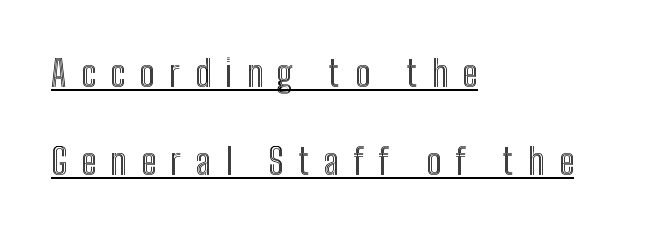
Q: Is the text italic (slanted)? A: No, it is upright.
Q: Is the text underlined? A: Yes.
Q: How is the paragraph aligned? A: Left-aligned.
Q: Is the spacing between letters normal or unusually wide? A: Unusually wide.
Q: Is the spacing between lines tight, normal or loose? A: Loose.
Q: Width (condensed, normal, or wide)? A: Condensed.
Q: x-height? A: Medium.
Q: Monospaced? A: No.
